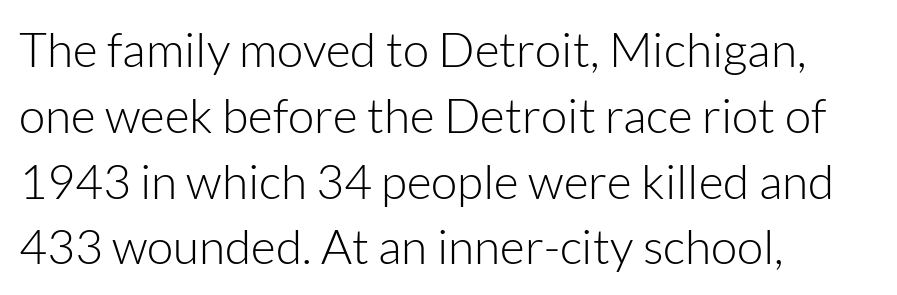
Q: Is the text bold? A: No.
Q: Is the text italic (slanted)? A: No, it is upright.
Q: Is the typeface a serif or a sans-serif typeface? A: Sans-serif.
Q: Is the text underlined? A: No.
Q: How is the paragraph aligned? A: Left-aligned.
Q: Is the spacing between letters normal or unusually wide? A: Normal.
Q: Is the spacing between lines tight, normal or loose? A: Normal.
Q: Width (condensed, normal, or wide)? A: Normal.
Q: Stroke contrast? A: Low.
Q: x-height? A: Medium.
Q: Monospaced? A: No.
